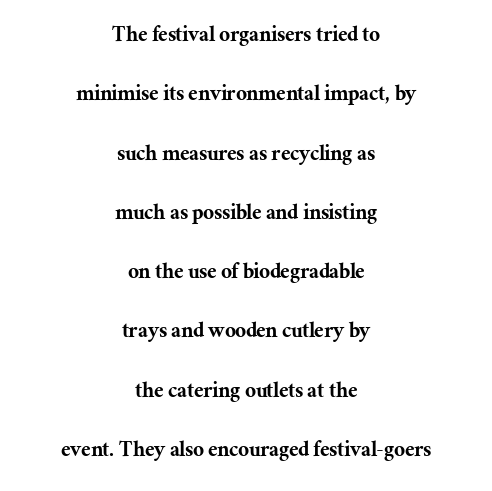
{"italic": "no", "underline": "no", "align": "center", "line_spacing": "loose", "line_spacing_ratio": 2.47, "letter_spacing": "normal", "letter_spacing_em": 0.0, "glyph_px": 24}
